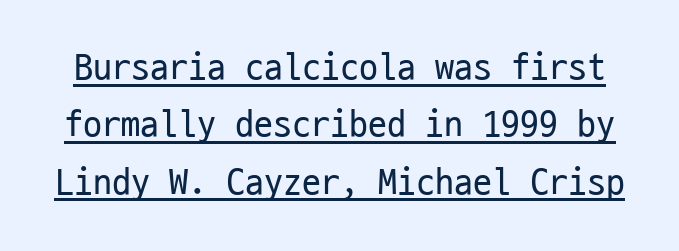
The image shows 38 px regular-weight, condensed sans-serif type, upright, monospaced; set normal line spacing (1.51x), normal letter spacing, underlined; low stroke contrast and a medium x-height.
